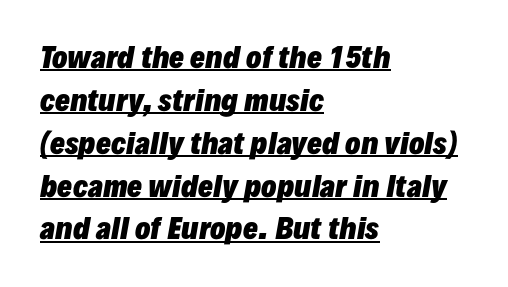
{"italic": "yes", "lean": "right", "slant_degrees": 10, "bold": "yes", "weight": "heavy", "width": "normal", "stroke_contrast": "low", "x_height": "medium", "monospaced": "no", "underline": "yes", "align": "left", "line_spacing": "normal", "line_spacing_ratio": 1.53, "letter_spacing": "normal", "letter_spacing_em": 0.0, "glyph_px": 28}
